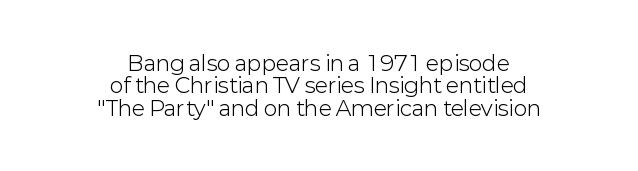
The image shows 21 px text type, upright; set centered, tight line spacing (1.06x), normal letter spacing, not underlined.
